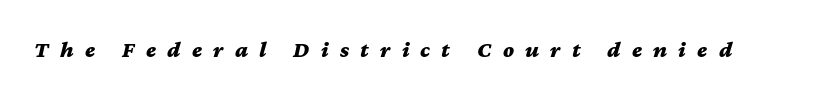
Q: Is the text bold? A: Yes.
Q: Is the text italic (slanted)? A: Yes, it leans right by about 12 degrees.
Q: Is the text underlined? A: No.
Q: Is the spacing between letters normal or unusually wide? A: Unusually wide.
